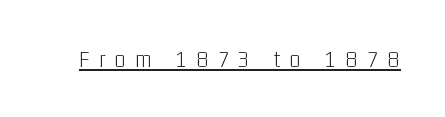
Q: Is the text bold? A: No.
Q: Is the text italic (slanted)? A: No, it is upright.
Q: Is the text underlined? A: Yes.
Q: Is the spacing between letters normal or unusually wide? A: Unusually wide.
